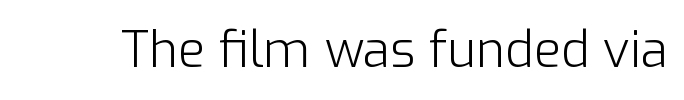
The image shows 50 px light sans-serif type, upright; set normal letter spacing, not underlined; low stroke contrast and a medium x-height.
